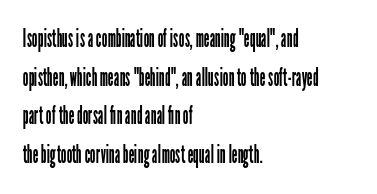
Q: Is the text bold? A: No.
Q: Is the text italic (slanted)? A: No, it is upright.
Q: Is the text underlined? A: No.
Q: How is the paragraph aligned? A: Left-aligned.
Q: Is the spacing between letters normal or unusually wide? A: Normal.
Q: Is the spacing between lines tight, normal or loose? A: Normal.
